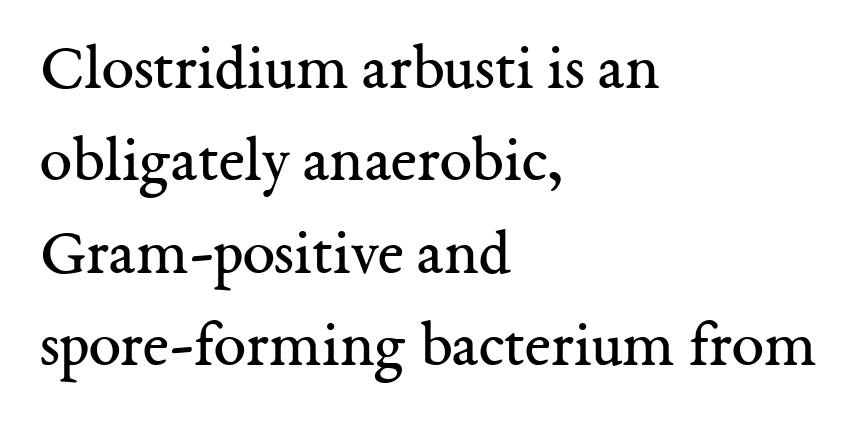
Q: Is the text bold? A: No.
Q: Is the text italic (slanted)? A: No, it is upright.
Q: Is the typeface a serif or a sans-serif typeface? A: Serif.
Q: Is the text underlined? A: No.
Q: How is the paragraph aligned? A: Left-aligned.
Q: Is the spacing between letters normal or unusually wide? A: Normal.
Q: Is the spacing between lines tight, normal or loose? A: Normal.
Q: Width (condensed, normal, or wide)? A: Normal.
Q: Stroke contrast? A: Medium.
Q: x-height? A: Medium.
Q: Monospaced? A: No.
